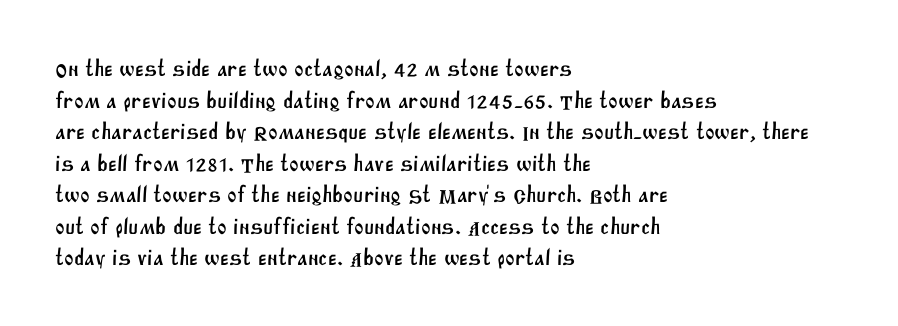
The rendering uses a moderate line-height, typical for paragraphs. A clean baseline with only descenders dipping below it. Compared with a centered layout, this one pins lines to the left instead. In terms of letterspacing, this is plain default setting.
